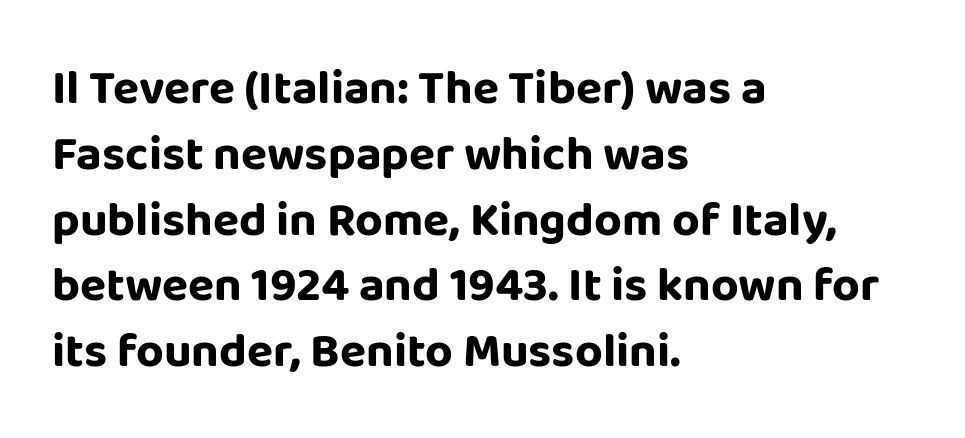
{"serif": "no", "italic": "no", "bold": "yes", "weight": "bold", "width": "normal", "stroke_contrast": "low", "x_height": "large", "monospaced": "no", "underline": "no", "align": "left", "line_spacing": "normal", "line_spacing_ratio": 1.37, "letter_spacing": "normal", "letter_spacing_em": 0.0, "glyph_px": 48}
